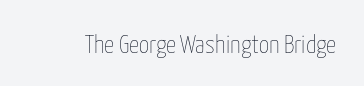
The image shows 25 px text type, upright; set normal letter spacing, not underlined.
